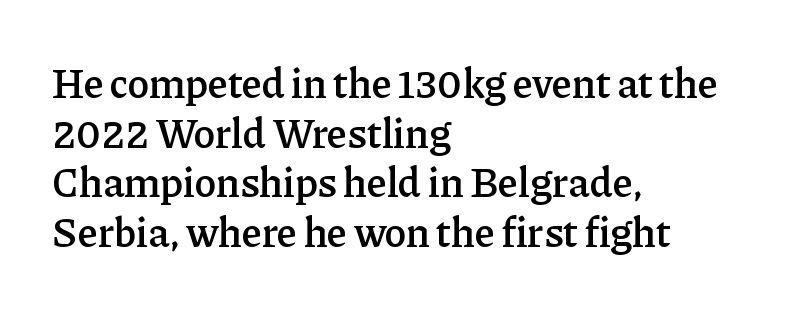
The ragged edge is on the right, which tells us the setting is flush left. Each word holds together tightly as a unit, with standard inter-letter gaps. Each letter keeps its own natural width here, so spacing adapts to shape. Check where the strokes stop: tiny serifs finish them off. Clear beneath every line of the passage.
